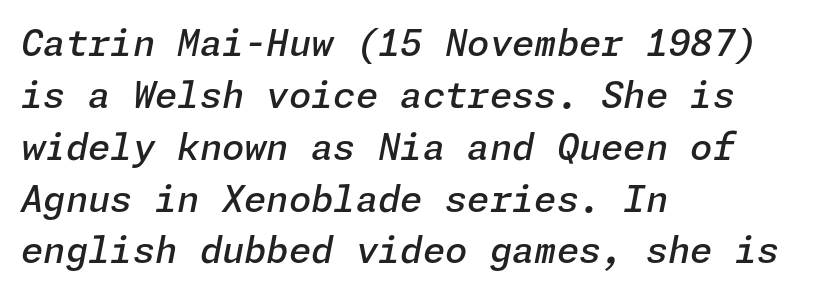
Glance below the letters and you will spot only blank space. Rendered with sloped, italic letterforms. The rag falls on the right side of this text block. What weight is shown? A semibold, between regular and bold. Successive baselines arrive at the customary interval. How are the letters spaced? Ordinarily, with no added tracking.
